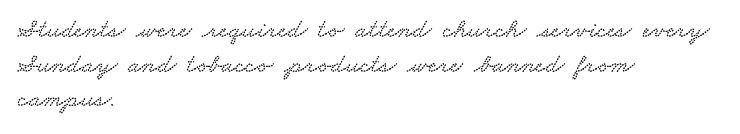
Check the space under the baseline: it is left empty. The rows are spaced the way most documents space them. Letter spacing: default. In CSS terms this would be text-align: left.
